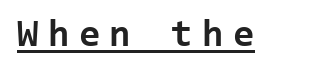
{"serif": "no", "italic": "no", "bold": "yes", "weight": "bold", "width": "normal", "stroke_contrast": "low", "x_height": "medium", "monospaced": "yes", "underline": "yes", "letter_spacing": "wide", "letter_spacing_em": 0.24, "glyph_px": 39}
